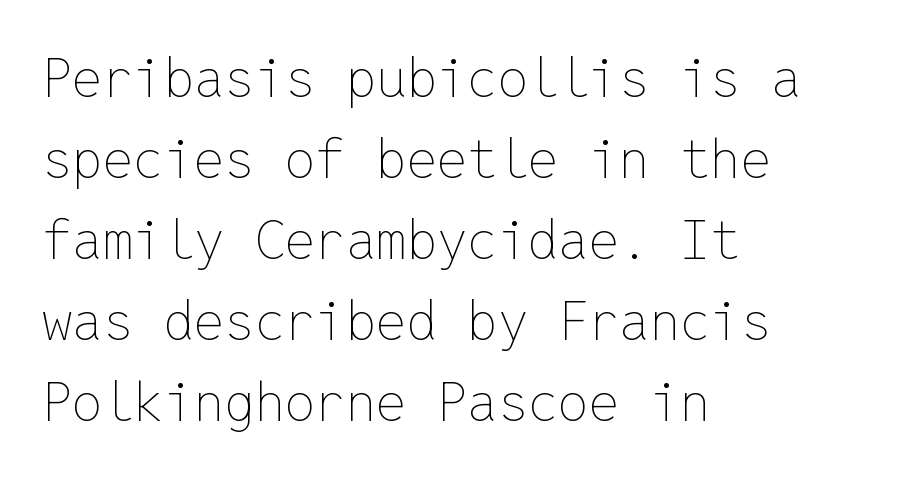
The letters march in equal steps, a hallmark of fixed-pitch type. Interline gaps are of average width in this sample. The letterforms sit at book weight or below. Every stem runs plumb, perpendicular to the baseline. Each row of text sits above clean, open space.
